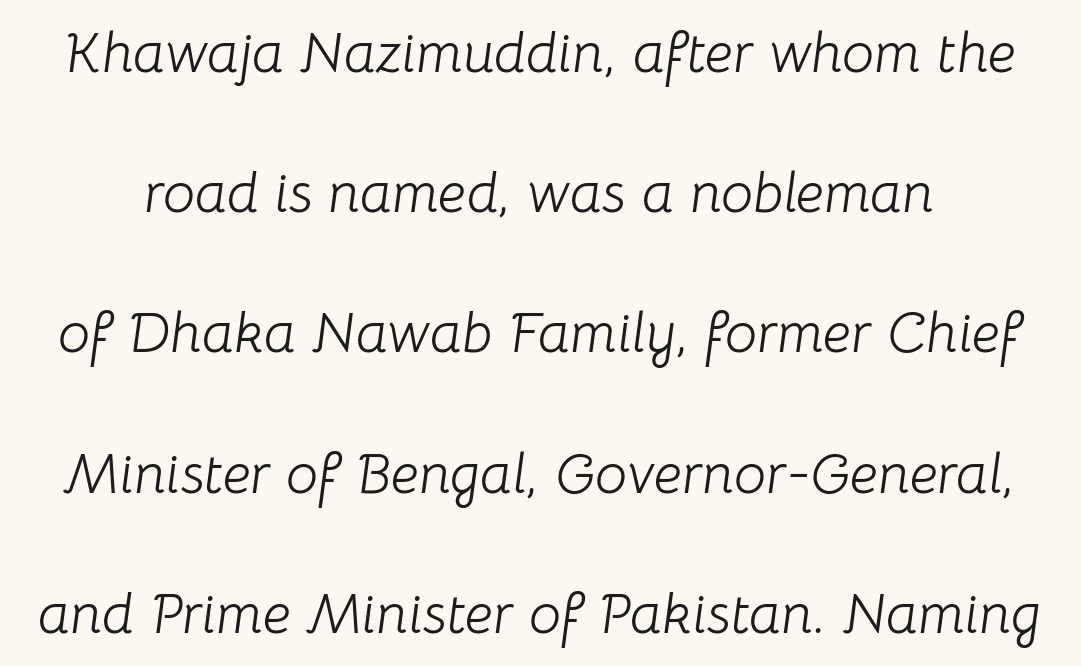
{"italic": "yes", "lean": "right", "slant_degrees": 8, "bold": "no", "weight": "light", "width": "normal", "stroke_contrast": "low", "x_height": "medium", "monospaced": "no", "underline": "no", "line_spacing": "loose", "line_spacing_ratio": 2.46, "letter_spacing": "normal", "letter_spacing_em": 0.0, "glyph_px": 57}
